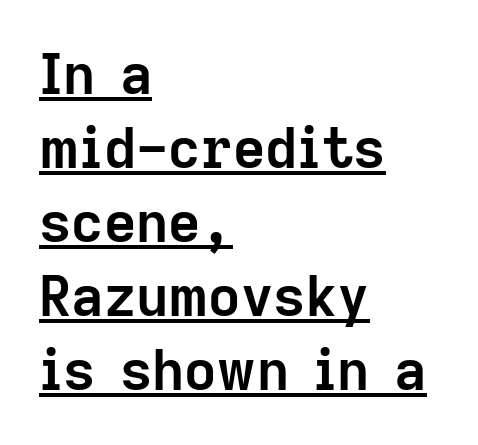
{"serif": "no", "italic": "no", "bold": "yes", "weight": "semibold", "width": "normal", "stroke_contrast": "low", "x_height": "medium", "monospaced": "no", "underline": "yes", "align": "left", "line_spacing": "normal", "line_spacing_ratio": 1.32, "letter_spacing": "normal", "letter_spacing_em": 0.0, "glyph_px": 56}
